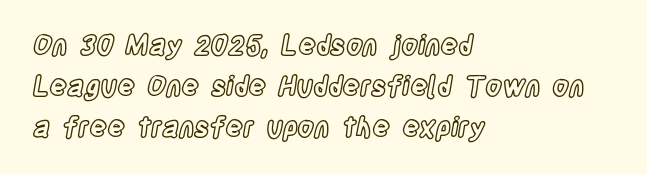
Q: Is the text italic (slanted)? A: Yes.
Q: Is the text underlined? A: No.
Q: How is the paragraph aligned? A: Left-aligned.
Q: Is the spacing between letters normal or unusually wide? A: Normal.
Q: Is the spacing between lines tight, normal or loose? A: Normal.
